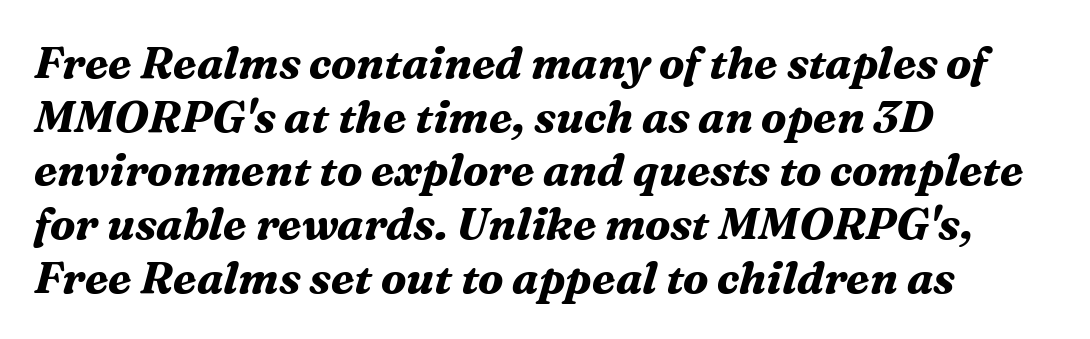
Thick stems and heavy bowls — unmistakably bold. The lettering tilts uniformly, giving the passage an italic look. Is this a sans? No — the strokes have serifs. The baseline area is clear. Line beginnings align vertically; line endings do not. The letters advance in unequal steps, a hallmark of proportional type.
